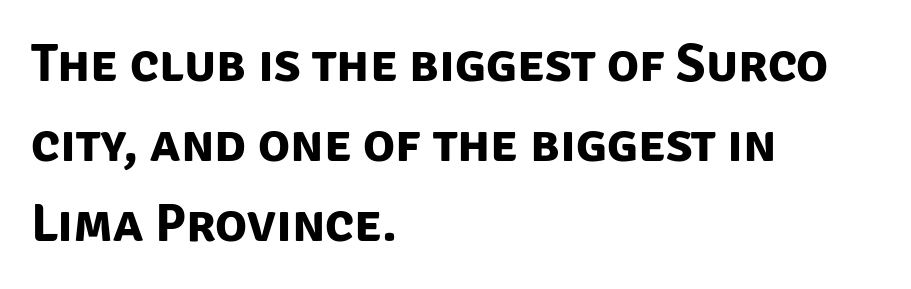
The image shows 53 px bold sans-serif type; set left-aligned, normal line spacing (1.51x), normal letter spacing, not underlined; low stroke contrast and a large x-height.
